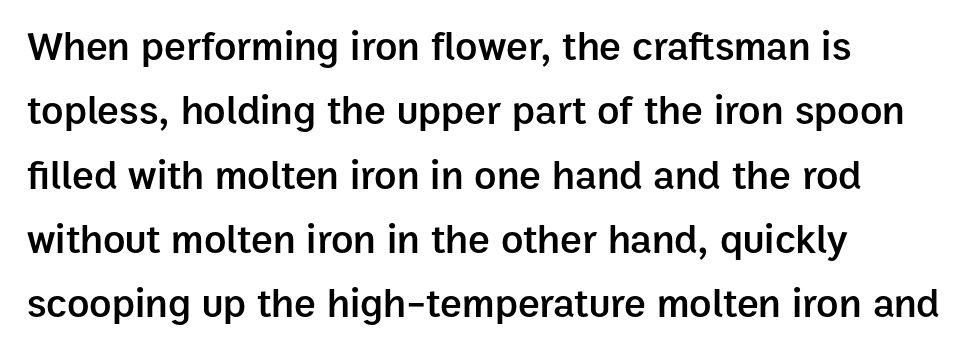
The image shows 41 px semibold sans-serif type, upright; set left-aligned, normal line spacing (1.57x), normal letter spacing, not underlined; low stroke contrast and a medium x-height.
